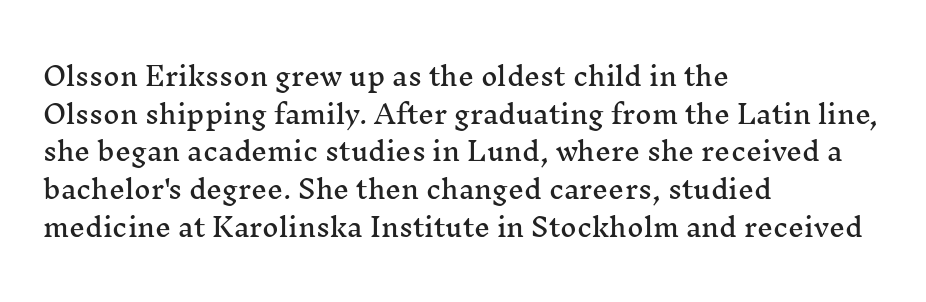
The image shows 25 px text type, upright; set left-aligned, normal line spacing (1.51x), normal letter spacing, not underlined.
